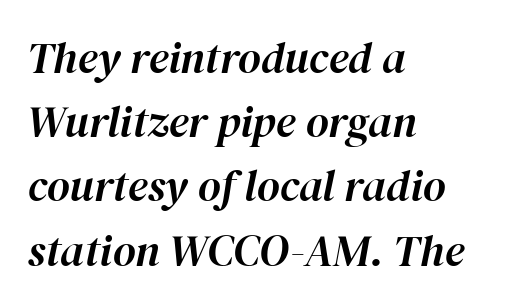
Anything drawn beneath the words? Only blank space. Regular leading. Varying glyph widths throughout — classic text-font behaviour. If you drew a line through each stem, it would be angled. A student would call this left alignment; a typographer would say flush left, rag right. A typesetter would call this zero additional tracking.
